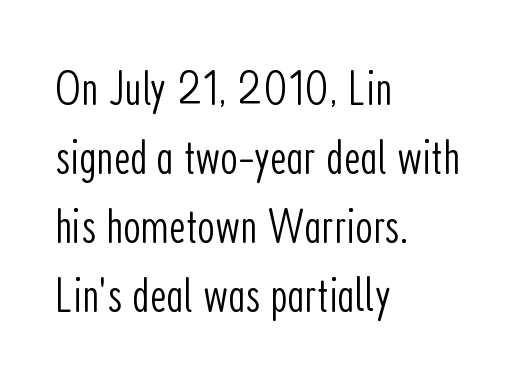
{"serif": "no", "italic": "no", "bold": "no", "weight": "light", "width": "condensed", "stroke_contrast": "low", "x_height": "medium", "monospaced": "no", "underline": "no", "align": "left", "line_spacing": "normal", "line_spacing_ratio": 1.38, "letter_spacing": "normal", "letter_spacing_em": 0.0, "glyph_px": 50}
